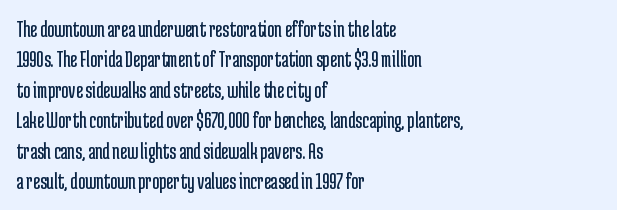
Q: Is the text bold? A: No.
Q: Is the text italic (slanted)? A: No, it is upright.
Q: Is the text underlined? A: No.
Q: How is the paragraph aligned? A: Left-aligned.
Q: Is the spacing between letters normal or unusually wide? A: Normal.
Q: Is the spacing between lines tight, normal or loose? A: Normal.
